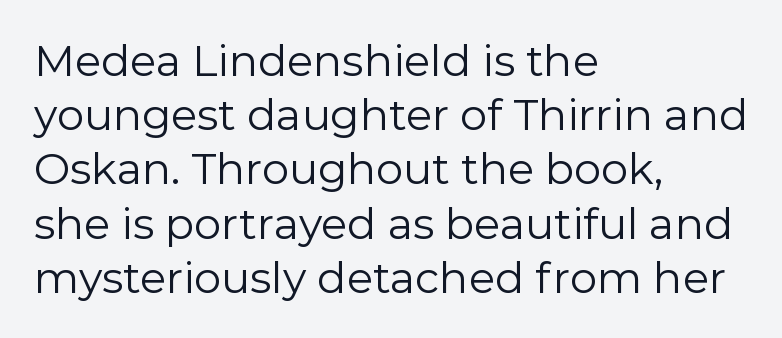
Nope, no serifs anywhere on these letters. Ascenders rise straight up at ninety degrees. The string is rendered with underlining switched off. One glance says typical: line gaps are just what's usual. The lines in this sample share a left origin and differ only in where they stop.
